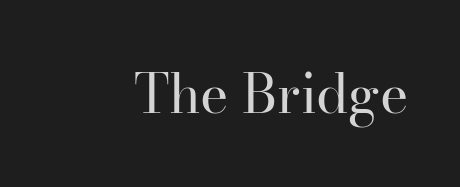
Q: Is the text bold? A: No.
Q: Is the text italic (slanted)? A: No, it is upright.
Q: Is the typeface a serif or a sans-serif typeface? A: Serif.
Q: Is the text underlined? A: No.
Q: Is the spacing between letters normal or unusually wide? A: Normal.
Q: Width (condensed, normal, or wide)? A: Normal.
Q: Stroke contrast? A: High.
Q: x-height? A: Small.
Q: Monospaced? A: No.
